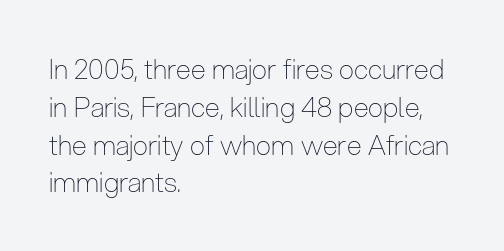
Short note: letters normally spaced. These lines are set flush left with a ragged right edge. The passage shown is not bold in any degree. Rows of type keep a routine distance in the vertical direction. This is the regular roman posture of the typeface.
